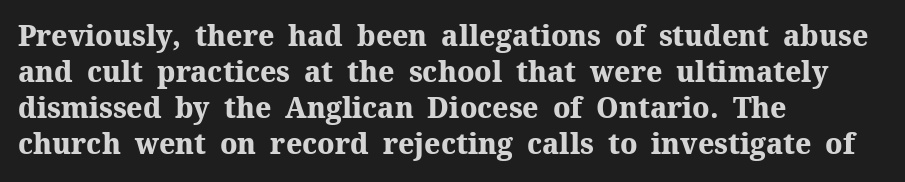
{"serif": "yes", "italic": "no", "bold": "yes", "weight": "heavy", "width": "normal", "stroke_contrast": "medium", "x_height": "medium", "monospaced": "no", "underline": "no", "align": "left", "line_spacing": "normal", "line_spacing_ratio": 1.29, "letter_spacing": "normal", "letter_spacing_em": 0.0, "glyph_px": 28}
